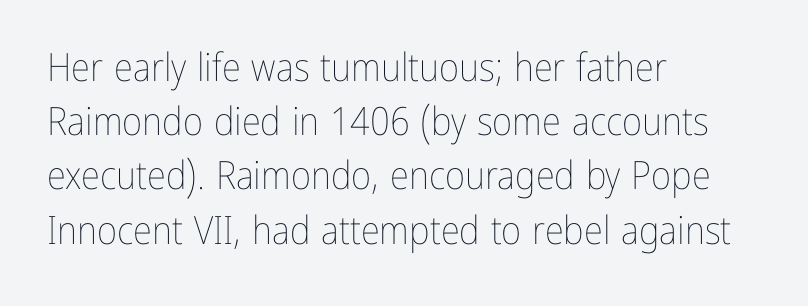
{"italic": "no", "bold": "no", "weight": "thin", "width": "condensed", "stroke_contrast": "low", "x_height": "medium", "monospaced": "no", "underline": "no", "align": "left", "line_spacing": "normal", "line_spacing_ratio": 1.39, "letter_spacing": "normal", "letter_spacing_em": 0.0, "glyph_px": 39}
